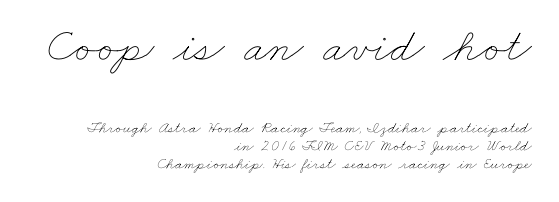
{"bold": "no", "weight": "thin", "width": "wide", "stroke_contrast": "low", "x_height": "small", "monospaced": "no", "underline": "no", "align": "right", "line_spacing": "tight", "line_spacing_ratio": 1.15, "letter_spacing": "normal", "letter_spacing_em": 0.0, "larger_block": "first", "size_ratio": 3.0, "glyph_px": 48}
